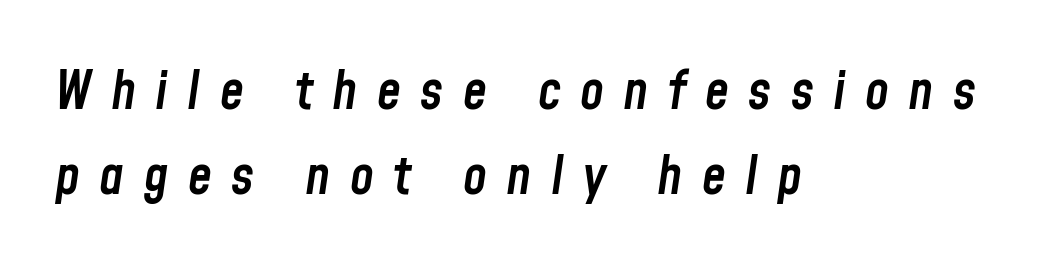
Q: Is the text bold? A: Semi-bold.
Q: Is the text italic (slanted)? A: Yes, it leans right by about 8 degrees.
Q: Is the text underlined? A: No.
Q: How is the paragraph aligned? A: Left-aligned.
Q: Is the spacing between letters normal or unusually wide? A: Unusually wide.
Q: Is the spacing between lines tight, normal or loose? A: Normal.
Q: Width (condensed, normal, or wide)? A: Condensed.
Q: Stroke contrast? A: Low.
Q: x-height? A: Medium.
Q: Monospaced? A: No.
